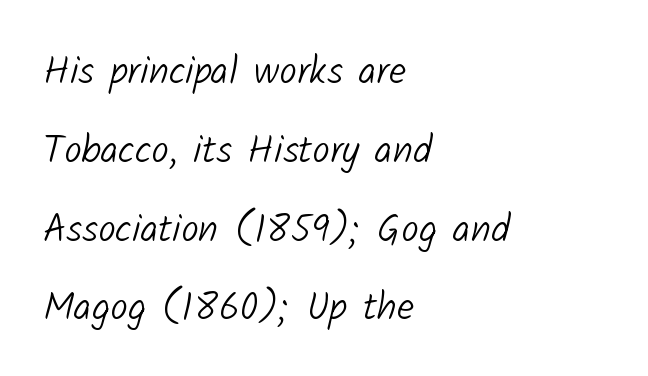
The image shows 39 px light sans-serif type; set left-aligned, loose line spacing (2.02x), normal letter spacing, not underlined; low stroke contrast and a medium x-height.
